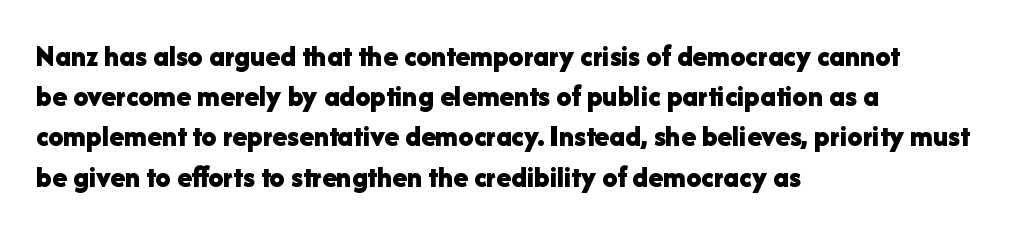
{"serif": "no", "italic": "no", "bold": "yes", "weight": "bold", "width": "normal", "stroke_contrast": "low", "x_height": "medium", "monospaced": "no", "underline": "no", "align": "left", "line_spacing": "normal", "line_spacing_ratio": 1.34, "letter_spacing": "normal", "letter_spacing_em": 0.0, "glyph_px": 30}
